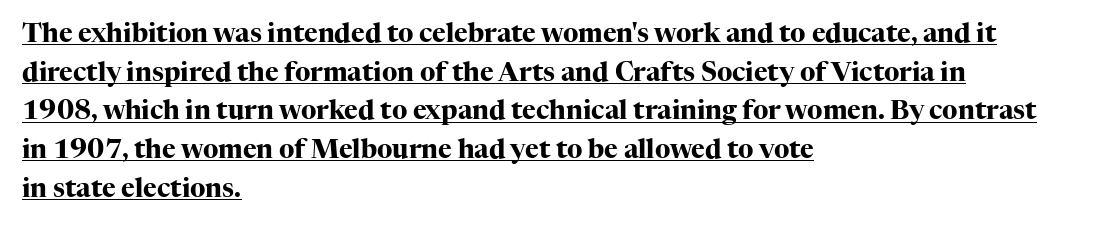
Each word holds together tightly as a unit, with standard inter-letter gaps. The specimen reads as upright at a glance. The strokes are fattened all the way to bold. Does the leading feel generous? No, just average. The lines are quadded left. Does a line run under the words? Yes, clearly.
